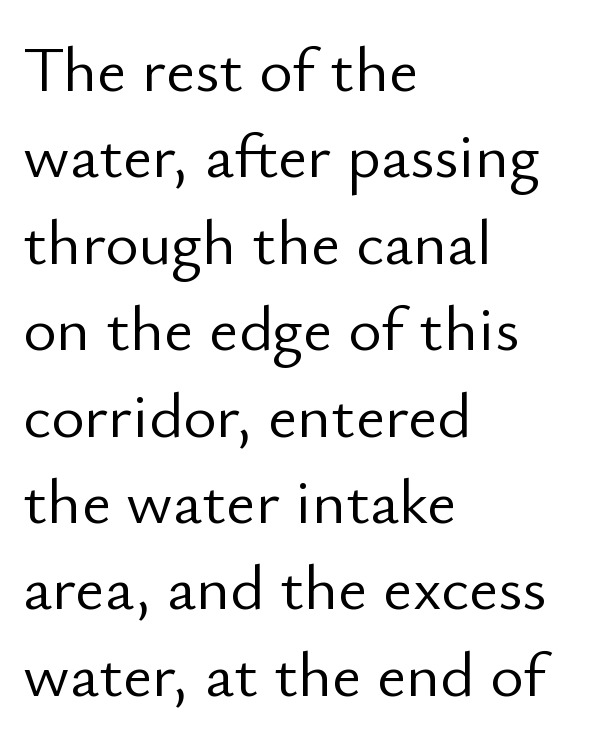
The image shows 64 px light sans-serif type, upright; set left-aligned, normal line spacing (1.35x), normal letter spacing, not underlined; low stroke contrast and a small x-height.
